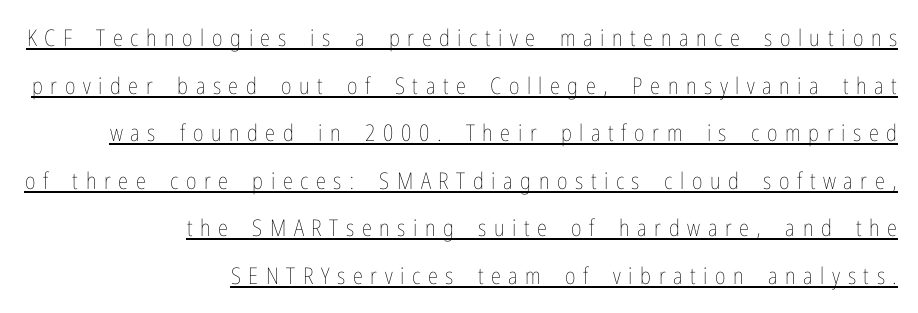
{"italic": "no", "bold": "no", "underline": "yes", "align": "right", "line_spacing": "loose", "line_spacing_ratio": 2.07, "letter_spacing": "wide", "letter_spacing_em": 0.33, "glyph_px": 23}
